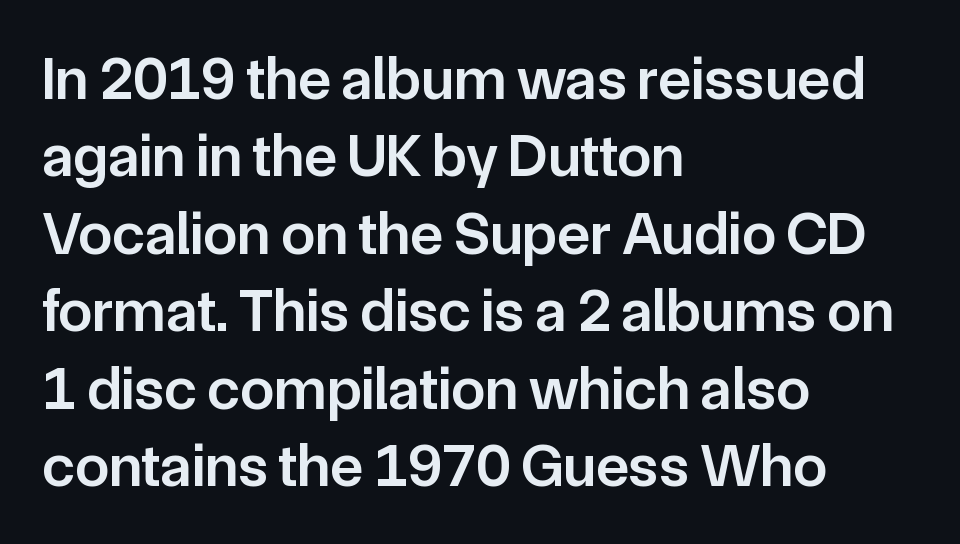
Q: Is the text bold? A: Semi-bold.
Q: Is the text italic (slanted)? A: No, it is upright.
Q: Is the typeface a serif or a sans-serif typeface? A: Sans-serif.
Q: Is the text underlined? A: No.
Q: How is the paragraph aligned? A: Left-aligned.
Q: Is the spacing between letters normal or unusually wide? A: Normal.
Q: Is the spacing between lines tight, normal or loose? A: Normal.
Q: Width (condensed, normal, or wide)? A: Normal.
Q: Stroke contrast? A: Low.
Q: x-height? A: Medium.
Q: Monospaced? A: No.
